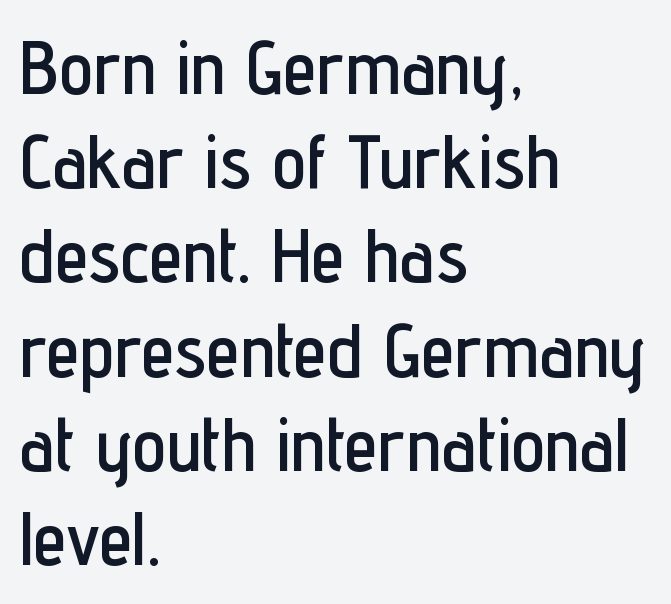
These lines stack with their left ends in a neat column. The letterforms sit shoulder to shoulder at normal distance. The font's upright variant was chosen for this text. In terms of letterform style, serifs are entirely absent.
